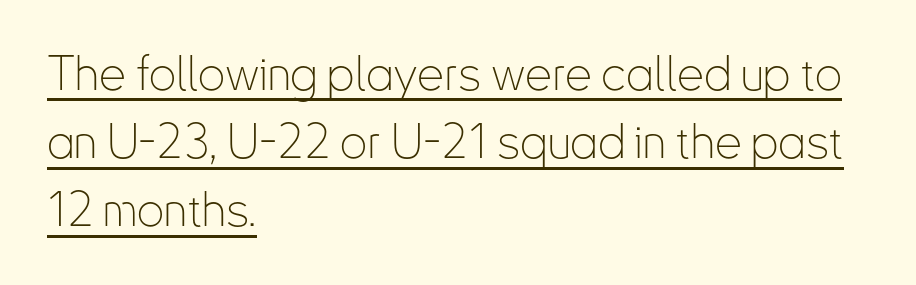
{"serif": "no", "italic": "no", "bold": "no", "weight": "thin", "width": "condensed", "stroke_contrast": "low", "x_height": "small", "monospaced": "no", "underline": "yes", "align": "left", "line_spacing": "normal", "line_spacing_ratio": 1.42, "letter_spacing": "normal", "letter_spacing_em": 0.0, "glyph_px": 48}
